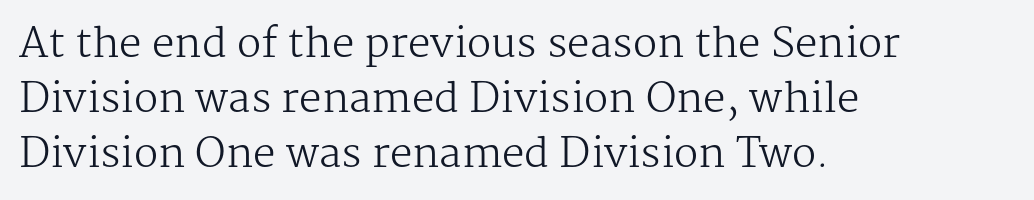
Q: Is the text bold? A: No.
Q: Is the text italic (slanted)? A: No, it is upright.
Q: Is the typeface a serif or a sans-serif typeface? A: Serif.
Q: Is the text underlined? A: No.
Q: How is the paragraph aligned? A: Left-aligned.
Q: Is the spacing between letters normal or unusually wide? A: Normal.
Q: Is the spacing between lines tight, normal or loose? A: Normal.
Q: Width (condensed, normal, or wide)? A: Normal.
Q: Stroke contrast? A: Medium.
Q: x-height? A: Medium.
Q: Monospaced? A: No.
